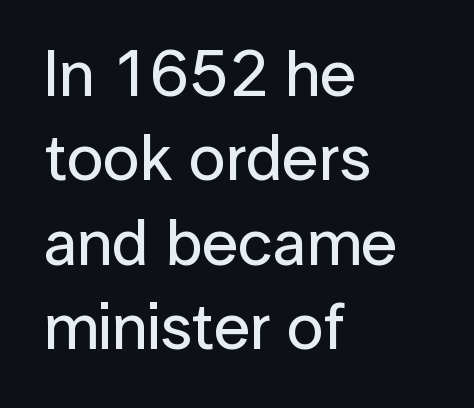
The image shows 65 px sans-serif type, upright; set left-aligned, normal line spacing (1.3x), normal letter spacing, not underlined; low stroke contrast and a medium x-height.
